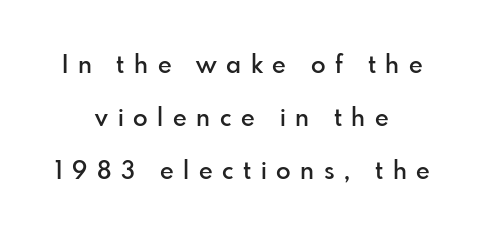
{"italic": "no", "bold": "semi", "underline": "no", "align": "center", "line_spacing": "loose", "line_spacing_ratio": 2.21, "letter_spacing": "wide", "letter_spacing_em": 0.4, "glyph_px": 24}
